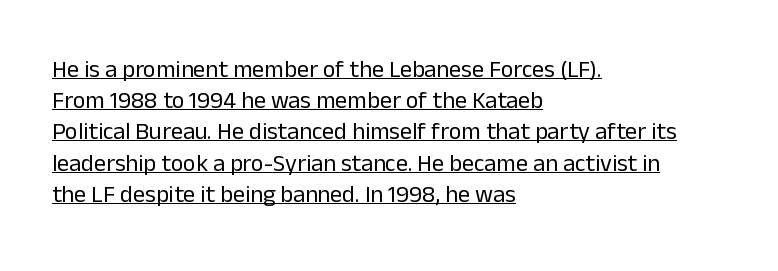
The image shows 24 px text type, upright; set left-aligned, normal line spacing (1.3x), normal letter spacing, underlined.
